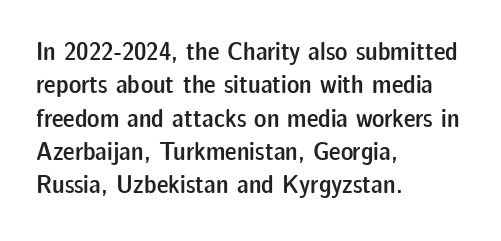
The image shows 26 px text type, upright; set left-aligned, normal line spacing (1.28x), normal letter spacing, not underlined.
